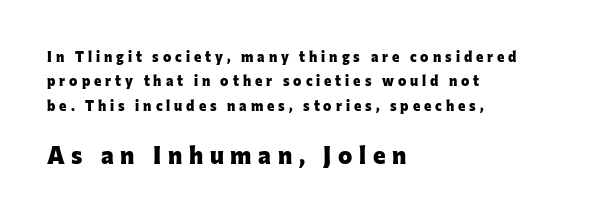
{"italic": "no", "bold": "yes", "underline": "no", "align": "left", "line_spacing_ratio": 1.74, "letter_spacing": "wide", "letter_spacing_em": 0.28, "larger_block": "second", "size_ratio": 1.71, "glyph_px": 24}
